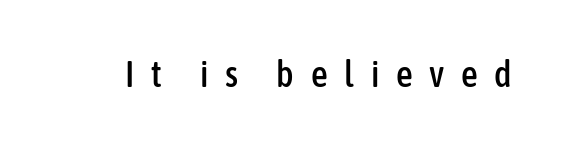
Character widths vary here, with narrow letters taking less room than wide ones. This rendering widens character spacing well past its baseline value. The font's upright variant was chosen for this text. Words float on clear page, feet unadorned. Serifs: no, the terminals of the letterforms are clean.
